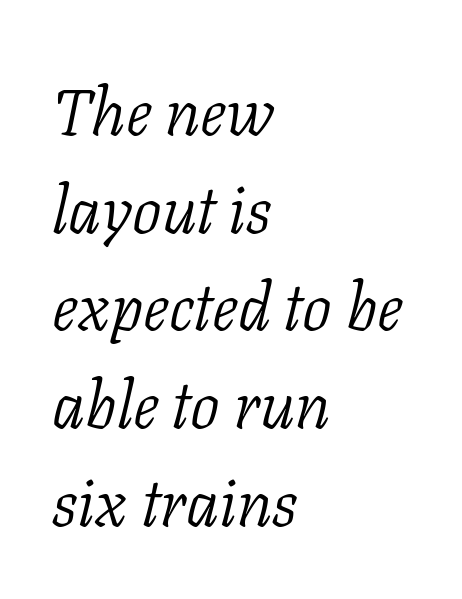
The image shows 66 px light serif type, italic (leaning right); set left-aligned, normal line spacing (1.48x), normal letter spacing, not underlined; low stroke contrast and a medium x-height.
